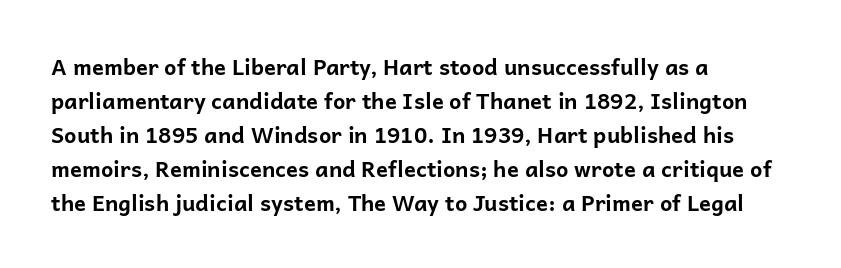
Q: Is the text bold? A: Yes.
Q: Is the text italic (slanted)? A: No, it is upright.
Q: Is the text underlined? A: No.
Q: How is the paragraph aligned? A: Left-aligned.
Q: Is the spacing between letters normal or unusually wide? A: Normal.
Q: Is the spacing between lines tight, normal or loose? A: Normal.
